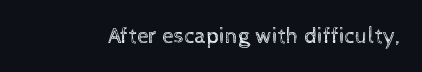
The type is set solid horizontally, with unmodified tracking. Words float on clear page, feet unadorned. A quiet, ordinary-to-light weight characterises the typeface. The type sits square on the baseline with zero lean.
